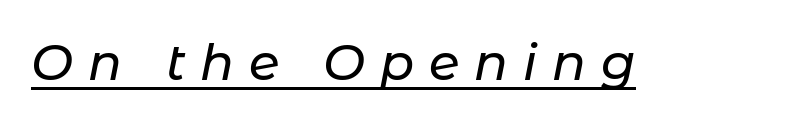
Underlining? Definitely there. The letters advance in unequal steps, a hallmark of proportional type. Italic: yes, the glyphs are oblique. Glyph-to-glyph distance is far greater than everyday printed text.
